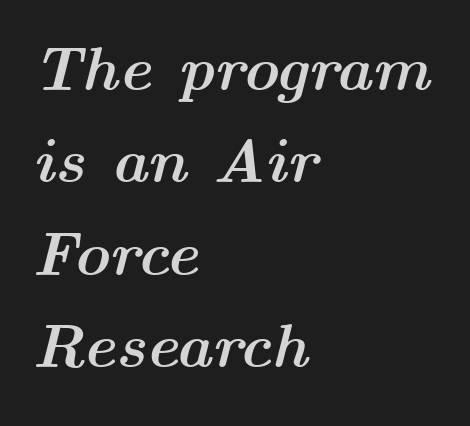
Beneath every word, the page is bare. Varying glyph widths throughout — classic text-font behaviour. The designer left line spacing at the default. Posture: slanted. Reading down the block, your eye returns to a fixed left position each line.
